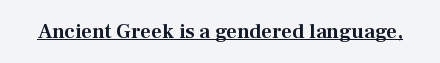
The image shows 21 px text type, upright; set normal letter spacing, underlined.
